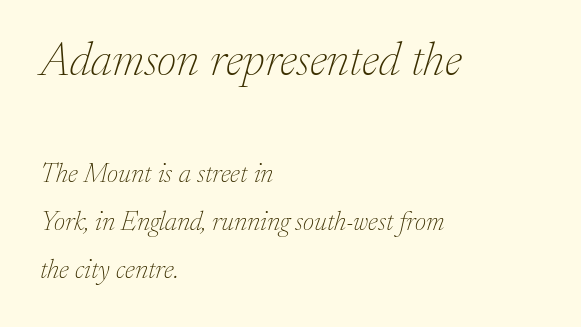
The image shows 47 px thin serif type, italic (leaning right); set left-aligned, line spacing 1.79x, normal letter spacing, not underlined; the first (top) block is 1.74x larger; low stroke contrast and a medium x-height.
